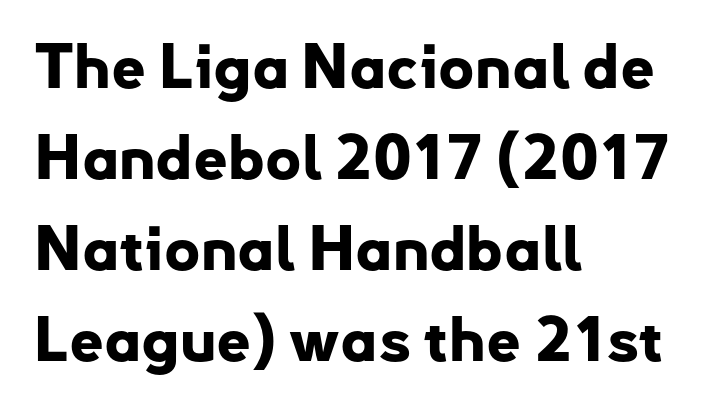
The image shows 61 px bold sans-serif type, upright; set left-aligned, normal line spacing (1.49x), normal letter spacing, not underlined; low stroke contrast and a small x-height.
